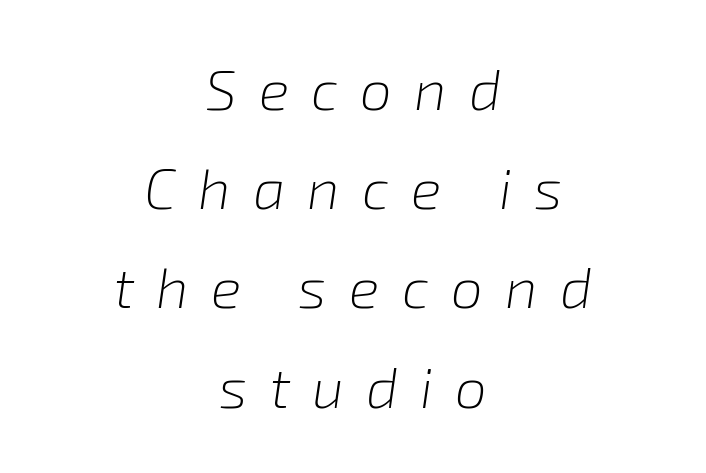
{"italic": "yes", "lean": "right", "slant_degrees": 8, "bold": "no", "weight": "light", "width": "normal", "stroke_contrast": "low", "x_height": "medium", "monospaced": "no", "underline": "no", "align": "center", "line_spacing_ratio": 1.74, "letter_spacing": "wide", "letter_spacing_em": 0.39, "glyph_px": 57}
